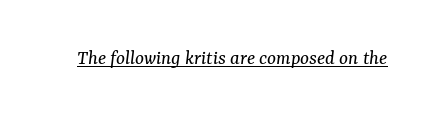
The image shows 21 px text type, italic (leaning right); set normal letter spacing, underlined.
